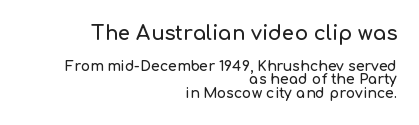
Italic: no, the glyphs are upright roman. Typesetter's note — upper block bumped up in size, lower block left smaller. The lines are packed closely together with very little leading. Descenders are the only things crossing below the line. Here the glyphs are tracked normally, forming tight word shapes.
